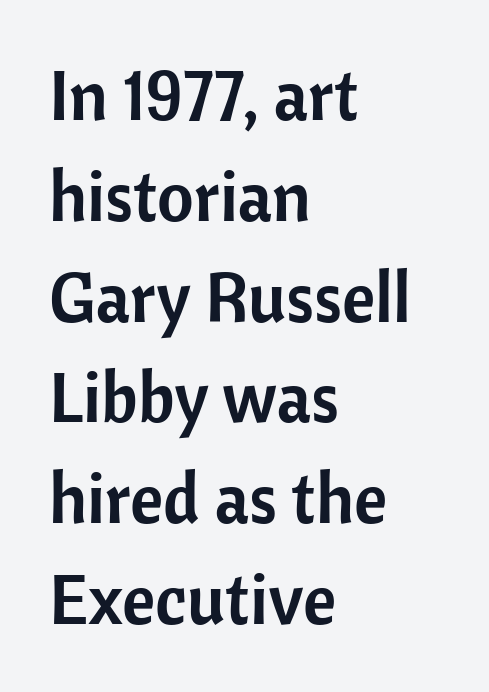
{"serif": "no", "italic": "no", "width": "normal", "stroke_contrast": "low", "x_height": "medium", "monospaced": "no", "underline": "no", "align": "left", "line_spacing": "normal", "line_spacing_ratio": 1.42, "letter_spacing": "normal", "letter_spacing_em": 0.0, "glyph_px": 71}
